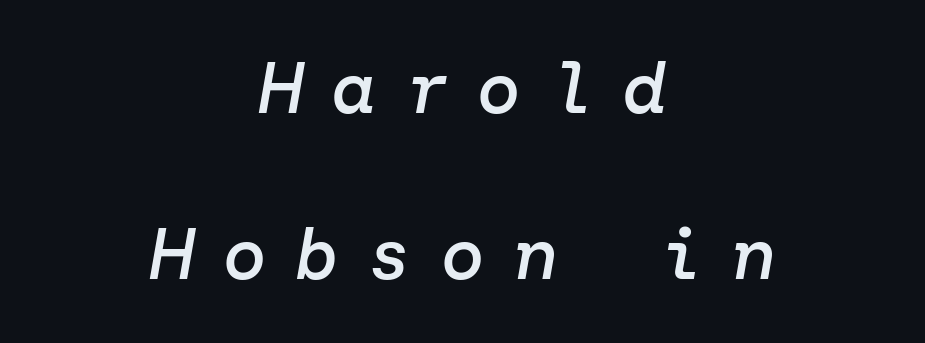
These lines stand farther apart than default settings would place them. Each line is balanced around a shared central axis. Underlining? Definitely not there. Slant detected: the letters are inclined. Is the letter spacing exaggerated? Yes — the characters are pushed far apart.
